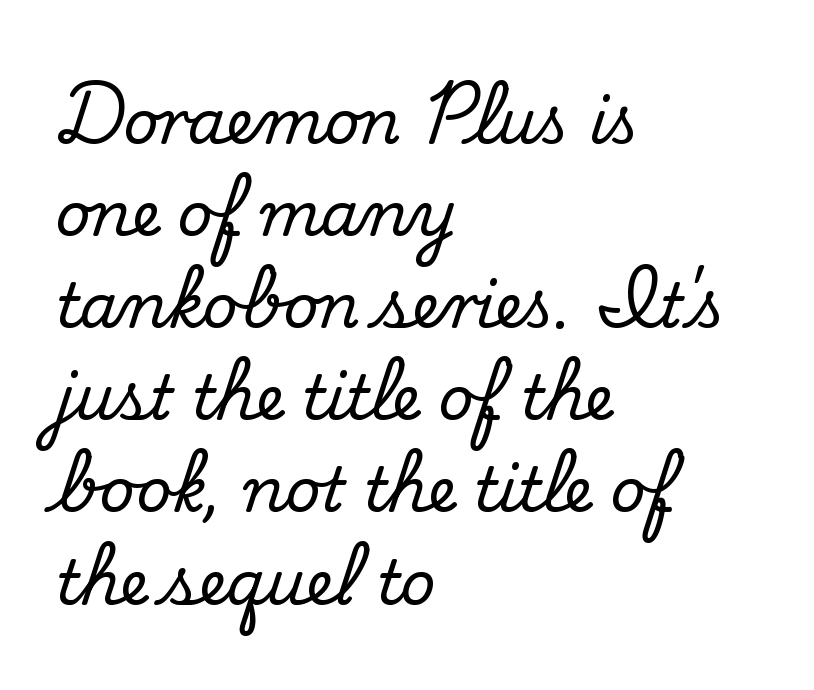
Q: Is the text italic (slanted)? A: Yes.
Q: Is the typeface a serif or a sans-serif typeface? A: Serif.
Q: Is the text underlined? A: No.
Q: How is the paragraph aligned? A: Left-aligned.
Q: Is the spacing between letters normal or unusually wide? A: Normal.
Q: Is the spacing between lines tight, normal or loose? A: Normal.
Q: Width (condensed, normal, or wide)? A: Normal.
Q: Stroke contrast? A: Medium.
Q: x-height? A: Small.
Q: Monospaced? A: No.
